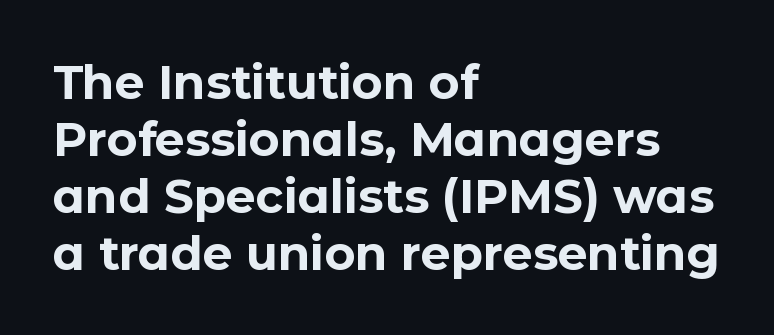
{"serif": "no", "italic": "no", "bold": "yes", "weight": "bold", "width": "normal", "stroke_contrast": "low", "x_height": "medium", "monospaced": "no", "underline": "no", "align": "left", "line_spacing_ratio": 1.21, "letter_spacing": "normal", "letter_spacing_em": 0.0, "glyph_px": 47}
